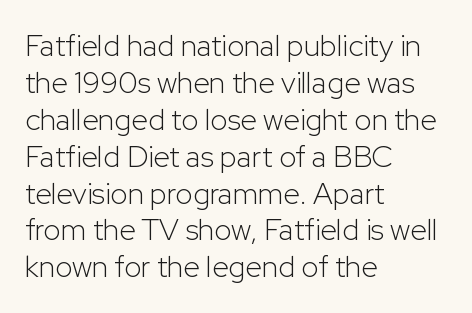
{"serif": "no", "italic": "no", "bold": "no", "weight": "light", "width": "normal", "stroke_contrast": "low", "x_height": "medium", "monospaced": "no", "underline": "no", "align": "left", "line_spacing_ratio": 1.23, "letter_spacing": "normal", "letter_spacing_em": 0.0, "glyph_px": 30}
